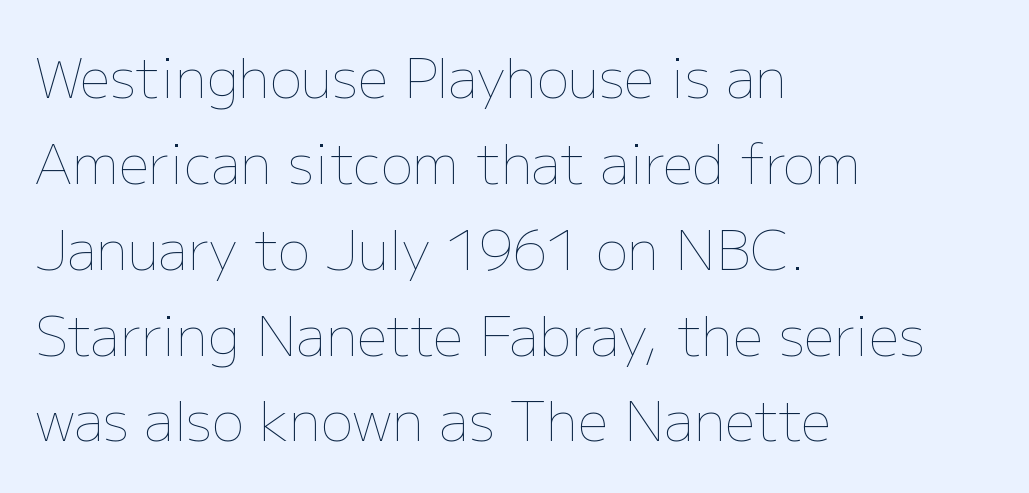
{"italic": "no", "bold": "no", "weight": "thin", "width": "normal", "stroke_contrast": "low", "x_height": "medium", "monospaced": "no", "underline": "no", "align": "left", "line_spacing": "normal", "line_spacing_ratio": 1.59, "letter_spacing": "normal", "letter_spacing_em": 0.0, "glyph_px": 54}
